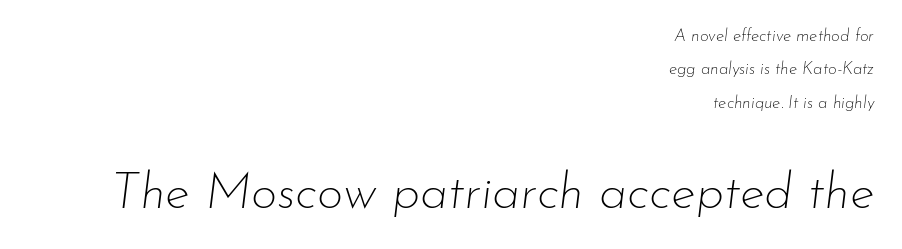
{"italic": "yes", "lean": "right", "slant_degrees": 7, "bold": "no", "weight": "thin", "width": "normal", "stroke_contrast": "low", "x_height": "small", "monospaced": "no", "underline": "no", "align": "right", "line_spacing": "loose", "line_spacing_ratio": 1.96, "letter_spacing": "normal", "letter_spacing_em": 0.0, "larger_block": "second", "size_ratio": 3.0, "glyph_px": 51}
